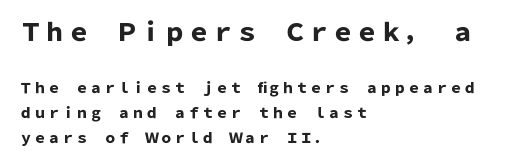
Q: Is the text bold? A: Yes.
Q: Is the text italic (slanted)? A: No, it is upright.
Q: Is the text underlined? A: No.
Q: How is the paragraph aligned? A: Left-aligned.
Q: Is the spacing between letters normal or unusually wide? A: Normal.
Q: Which block of text is set in a larger size, the first (top) or the second (bottom)? A: The first (top) one.
